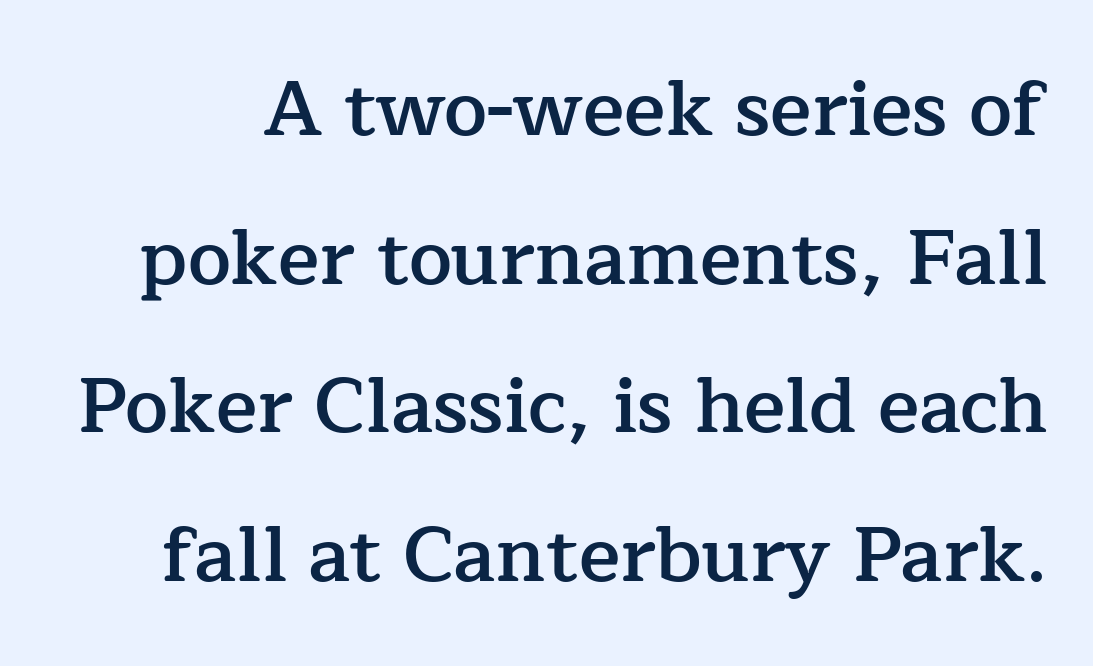
{"serif": "yes", "italic": "no", "bold": "semi", "weight": "semibold", "width": "normal", "stroke_contrast": "low", "x_height": "medium", "monospaced": "no", "underline": "no", "line_spacing": "loose", "line_spacing_ratio": 1.93, "letter_spacing": "normal", "letter_spacing_em": 0.0, "glyph_px": 77}
